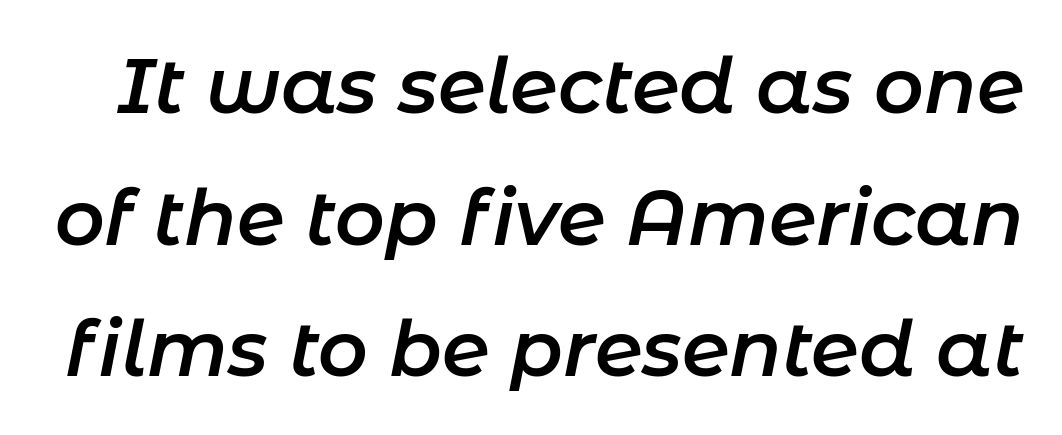
Q: Is the text bold? A: Semi-bold.
Q: Is the text italic (slanted)? A: Yes, it leans right by about 11 degrees.
Q: Is the text underlined? A: No.
Q: Is the spacing between letters normal or unusually wide? A: Normal.
Q: Width (condensed, normal, or wide)? A: Normal.
Q: Stroke contrast? A: Low.
Q: x-height? A: Medium.
Q: Monospaced? A: No.
